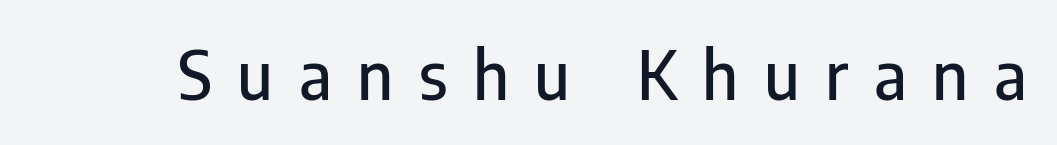
Q: Is the text italic (slanted)? A: No, it is upright.
Q: Is the typeface a serif or a sans-serif typeface? A: Sans-serif.
Q: Is the text underlined? A: No.
Q: Is the spacing between letters normal or unusually wide? A: Unusually wide.
Q: Width (condensed, normal, or wide)? A: Condensed.
Q: Stroke contrast? A: Low.
Q: x-height? A: Medium.
Q: Monospaced? A: No.
